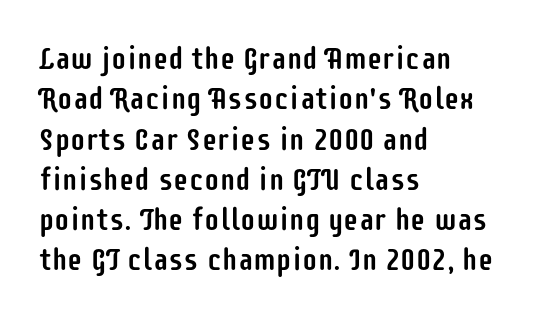
The letterforms sit shoulder to shoulder at normal distance. Style check: upright. In terms of leading, this rendering sits right in the middle. Underline: absent. Font category for this specimen: sans-serif.
